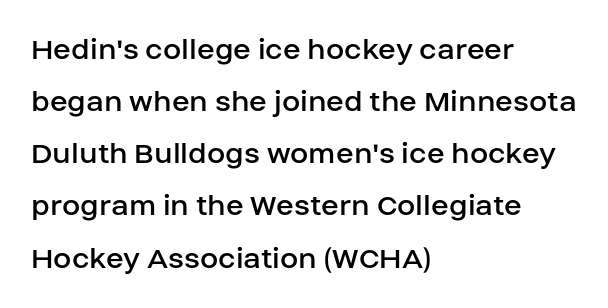
The zone under the glyphs is completely vacant. The face looks like a standard text weight, possibly lighter. Is this a sans? Yes — the strokes have no serifs. Posture: upright roman. Here the designer chose a conventional face with non-uniform glyph widths.
